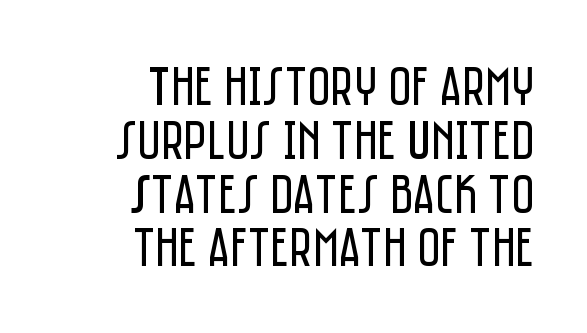
A light-to-regular cut is what we see here. This is the regular roman posture of the typeface. Here the designer chose a conventional face with non-uniform glyph widths. The rendering uses a small line-height, squeezing the rows. Unmarked baselines from the first word to the last. Notice how the passage keeps a crisp vertical edge on the right only.
